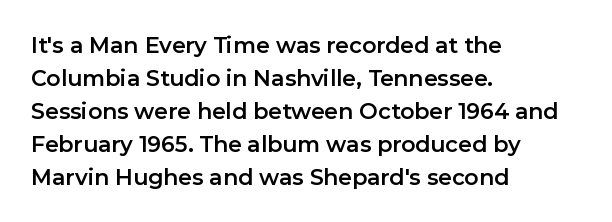
Q: Is the text italic (slanted)? A: No, it is upright.
Q: Is the text underlined? A: No.
Q: How is the paragraph aligned? A: Left-aligned.
Q: Is the spacing between letters normal or unusually wide? A: Normal.
Q: Is the spacing between lines tight, normal or loose? A: Normal.
